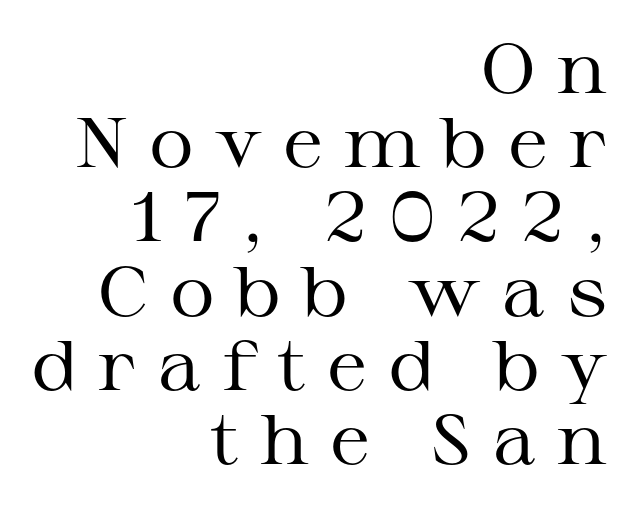
{"serif": "yes", "italic": "no", "bold": "no", "weight": "regular", "width": "wide", "stroke_contrast": "medium", "x_height": "medium", "monospaced": "no", "underline": "no", "align": "right", "line_spacing": "tight", "line_spacing_ratio": 1.06, "letter_spacing": "wide", "letter_spacing_em": 0.3, "glyph_px": 70}
